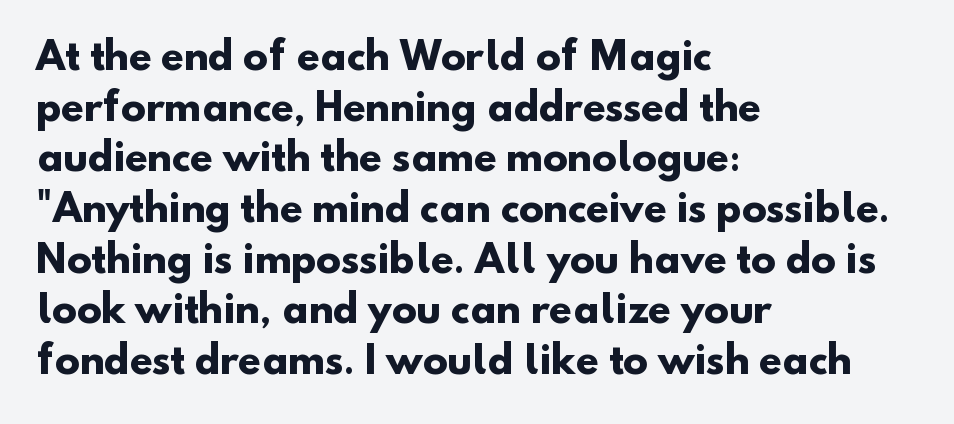
The image shows 37 px heavy sans-serif type; set left-aligned, normal line spacing (1.37x), normal letter spacing, not underlined; low stroke contrast and a small x-height.
